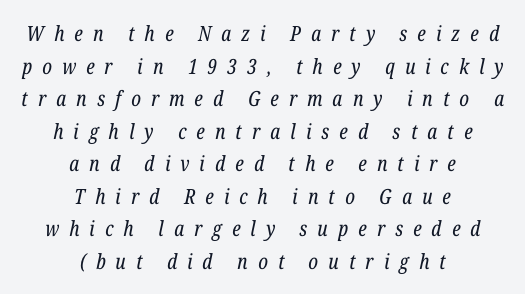
Check under the words: just untouched page. The paragraph has two soft edges and a firm central axis. Summary of weight: not heavy and not bold. Notice how descenders clear the ascenders below comfortably — that's standard leading. The specimen reads as italic at a glance.
